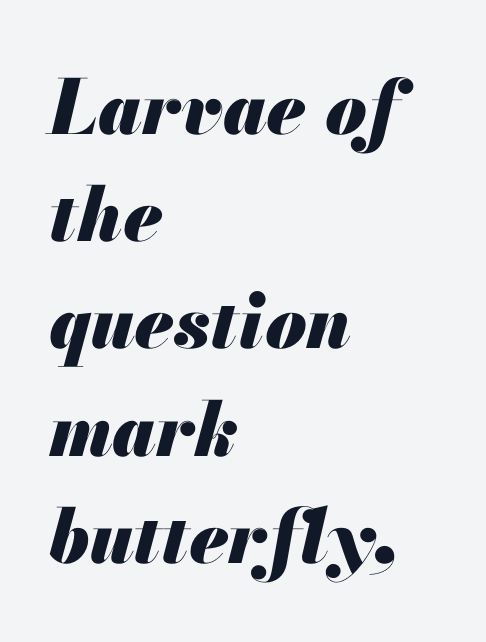
The rows are spaced the way most documents space them. Spacing verdict: proportional, widths tailored to each character. Short note: letters normally spaced. Heft: maximum for text — a bold.
